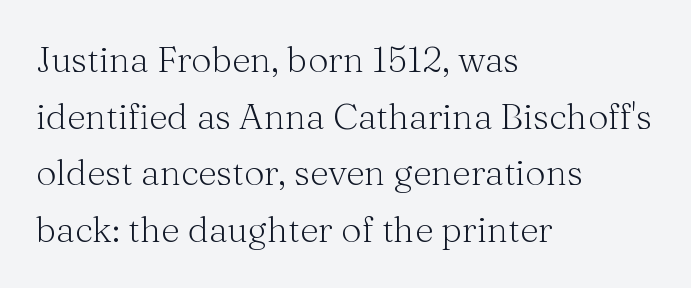
Q: Is the text bold? A: No.
Q: Is the text italic (slanted)? A: No, it is upright.
Q: Is the typeface a serif or a sans-serif typeface? A: Serif.
Q: Is the text underlined? A: No.
Q: How is the paragraph aligned? A: Left-aligned.
Q: Is the spacing between letters normal or unusually wide? A: Normal.
Q: Is the spacing between lines tight, normal or loose? A: Normal.
Q: Width (condensed, normal, or wide)? A: Normal.
Q: Stroke contrast? A: Medium.
Q: x-height? A: Medium.
Q: Monospaced? A: No.
